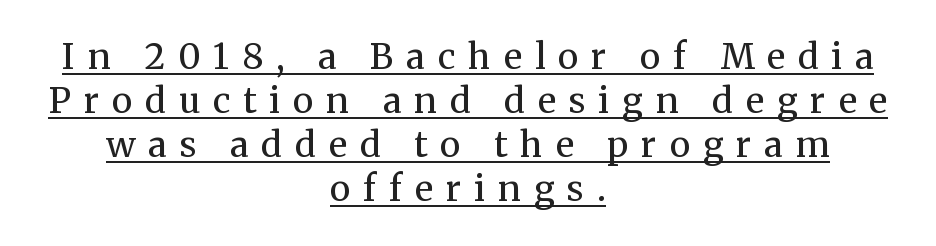
Note the varied advance widths — an 'i' is clearly narrower than an 'm'. Small tapered or slab feet sit at the stroke ends, so this counts as serif. A quiet, ordinary-to-light weight characterises the typeface. In CSS terms this would be text-align: center.
